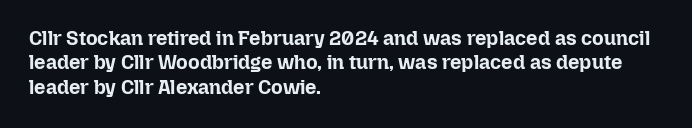
Q: Is the text bold? A: Yes.
Q: Is the text italic (slanted)? A: No, it is upright.
Q: Is the text underlined? A: No.
Q: How is the paragraph aligned? A: Left-aligned.
Q: Is the spacing between letters normal or unusually wide? A: Normal.
